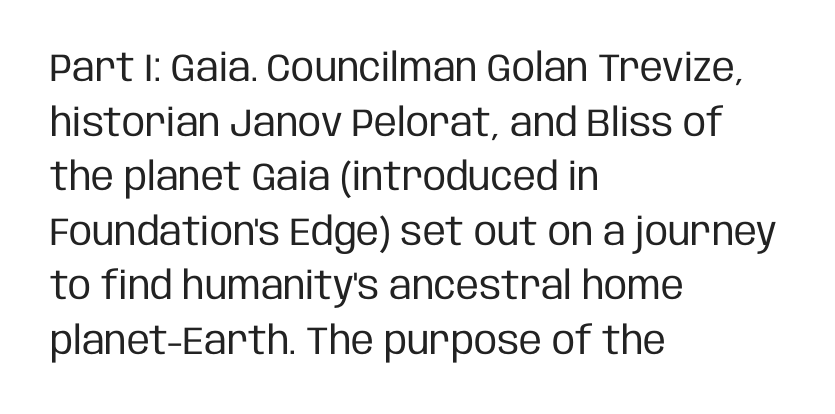
The image shows 39 px regular-weight, condensed sans-serif type, upright; set left-aligned, normal line spacing (1.4x), normal letter spacing, not underlined; low stroke contrast and a large x-height.
